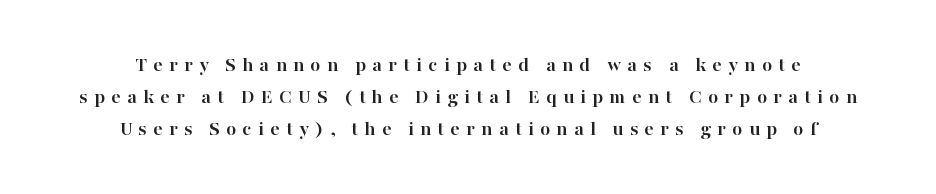
The image shows 21 px bold type, upright; set centered, normal line spacing (1.52x), unusually wide letter spacing (+0.3 em), not underlined.
